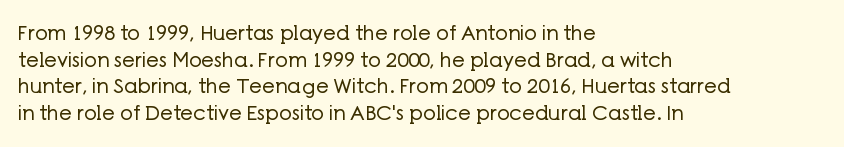
The image shows 20 px text type, upright; set left-aligned, normal line spacing (1.33x), normal letter spacing, not underlined.
